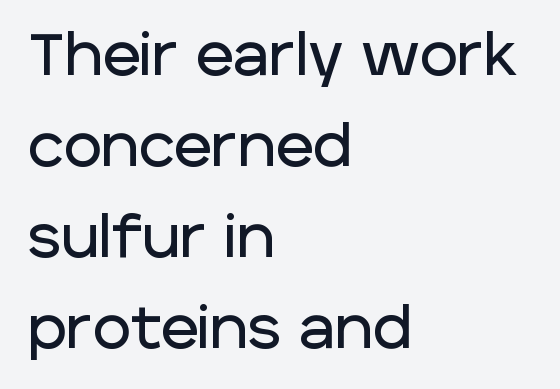
Q: Is the text italic (slanted)? A: No, it is upright.
Q: Is the typeface a serif or a sans-serif typeface? A: Sans-serif.
Q: Is the text underlined? A: No.
Q: How is the paragraph aligned? A: Left-aligned.
Q: Is the spacing between letters normal or unusually wide? A: Normal.
Q: Is the spacing between lines tight, normal or loose? A: Normal.
Q: Width (condensed, normal, or wide)? A: Normal.
Q: Stroke contrast? A: Low.
Q: x-height? A: Large.
Q: Monospaced? A: No.
